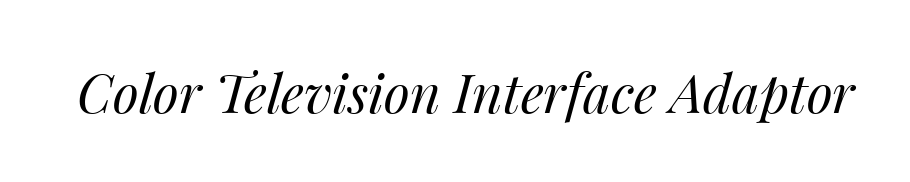
It's the slanting kind of type. Is this a heavy cut? Hardly; it is regular or lighter. Underlining? Definitely not there. Letter spacing: default. Here the designer chose a conventional face with non-uniform glyph widths.
